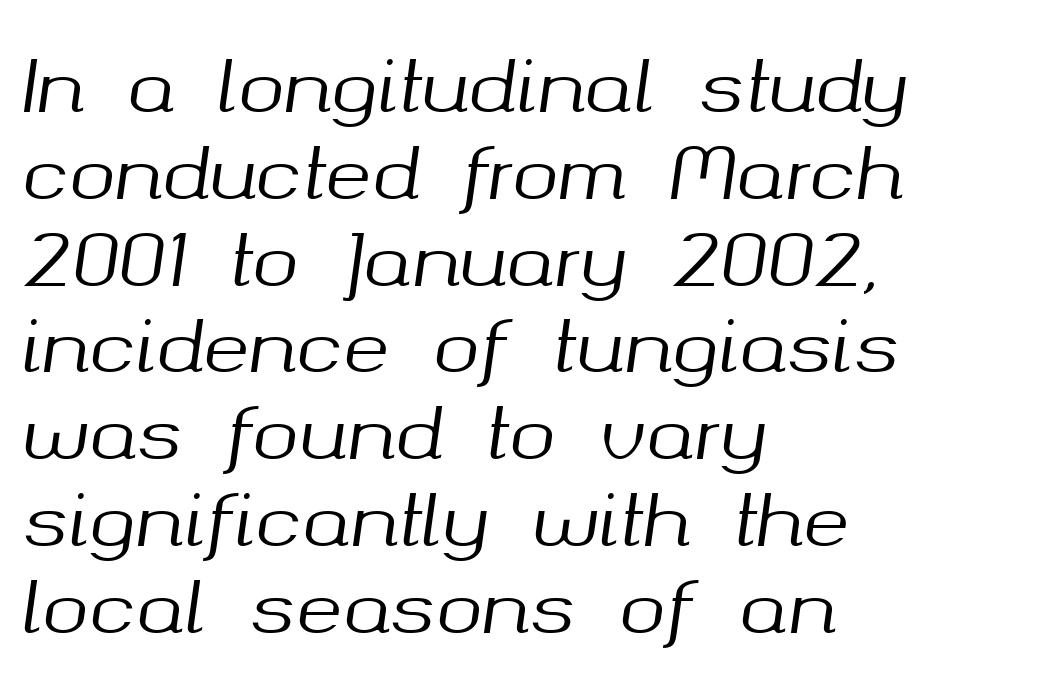
{"italic": "yes", "lean": "right", "slant_degrees": 8, "width": "normal", "stroke_contrast": "medium", "x_height": "medium", "monospaced": "no", "underline": "no", "align": "left", "line_spacing_ratio": 1.24, "letter_spacing": "normal", "letter_spacing_em": 0.0, "glyph_px": 70}
